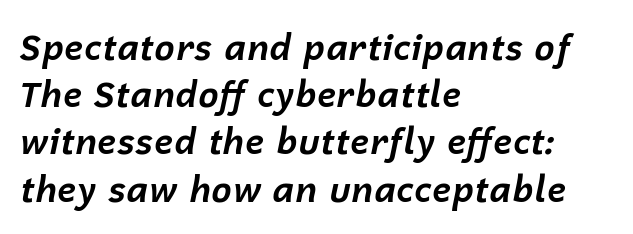
Q: Is the text bold? A: Yes.
Q: Is the text italic (slanted)? A: Yes, it leans right by about 12 degrees.
Q: Is the text underlined? A: No.
Q: How is the paragraph aligned? A: Left-aligned.
Q: Is the spacing between letters normal or unusually wide? A: Normal.
Q: Is the spacing between lines tight, normal or loose? A: Normal.
Q: Width (condensed, normal, or wide)? A: Normal.
Q: Stroke contrast? A: Low.
Q: x-height? A: Medium.
Q: Monospaced? A: No.
